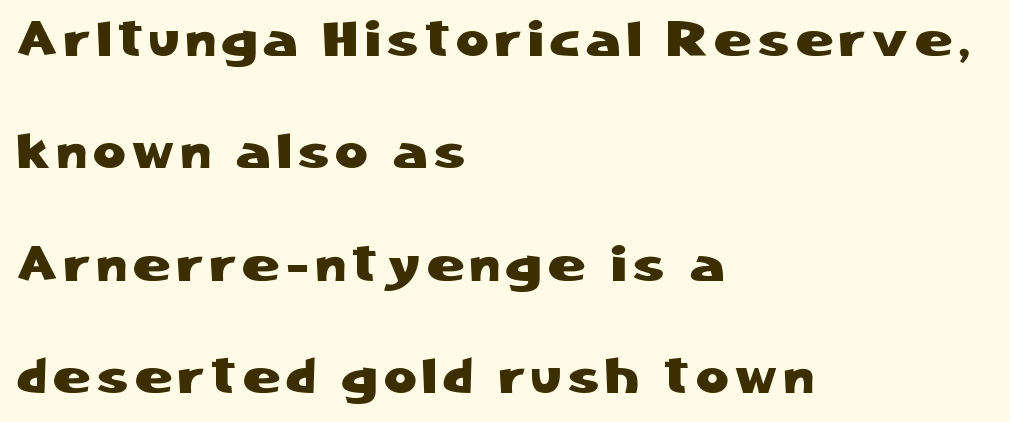
Nope, not italic — everything's standing straight. The block of text is sparse from top to bottom, with ample space between rows. The area under the type is left untouched. Line starts are locked; line ends wander. The font family rendered here belongs to the sans-serif group. Looks like regular typesetting: each glyph gets only the width it needs.
